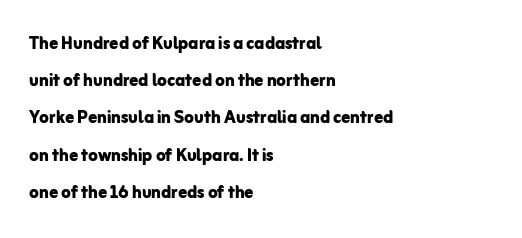
{"italic": "no", "bold": "yes", "underline": "no", "align": "left", "line_spacing": "normal", "line_spacing_ratio": 1.69, "letter_spacing": "normal", "letter_spacing_em": 0.0, "glyph_px": 22}
